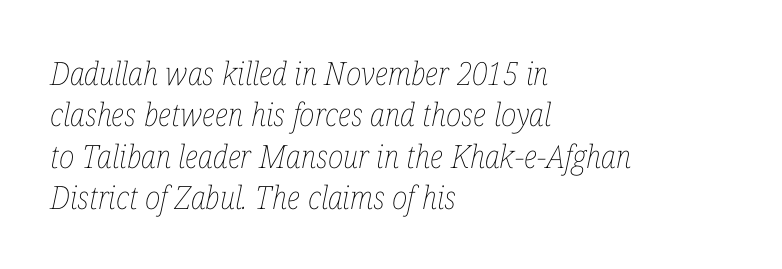
The image shows 32 px thin, condensed type, italic (leaning right); set left-aligned, normal line spacing (1.29x), normal letter spacing, not underlined; low stroke contrast and a medium x-height.
